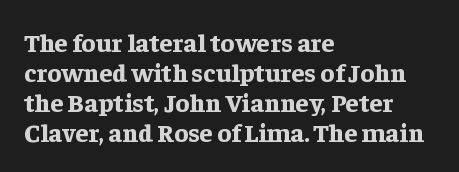
It's the straight-up-and-down kind of type. Typesetter's note: full bold, strokes at maximum text heaviness. The tracking reads as untouched default to a designer's eye. Honestly, the rows look squashed on top of each other. The foot of each line stays bare and open.
